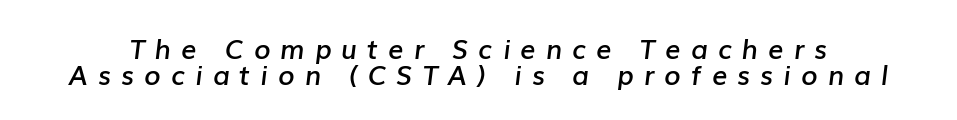
Emphasis by weight is partial: semibold. Substantial extra tracking has been applied to these lines. Notice how descenders almost collide with the ascenders below — that's tight leading. The passage shown is not underscored anywhere. The lettering tilts uniformly, giving the passage an italic look.
